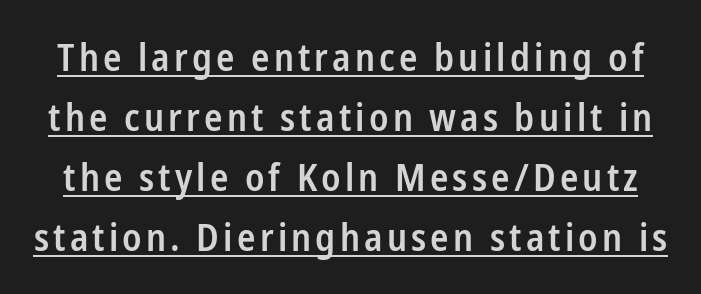
This is underlined copy, the kind a proofreader might mark for attention. Posture: straight, roman, zero tilt. Type style note: lacks serifs. Proportional: the letters do not fall into vertical columns. What's the leading like? Ordinary, nothing unusual.
